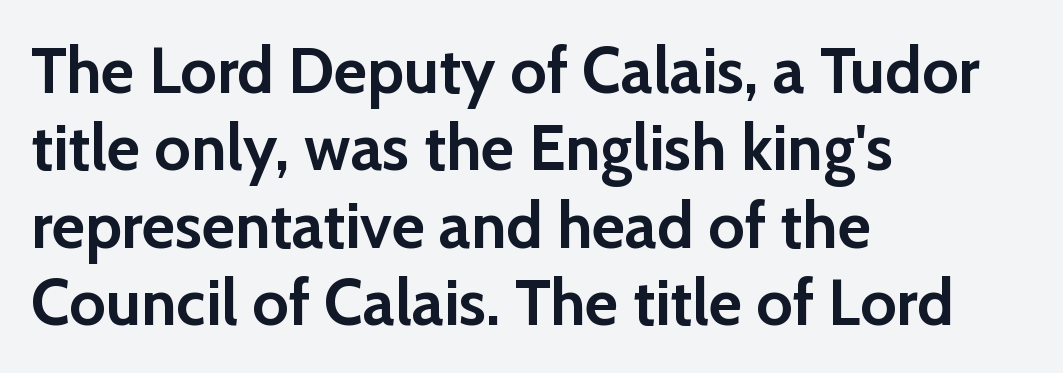
The typography opts for an upright posture over an oblique one. Character widths vary here, with narrow letters taking less room than wide ones. Typesetter's note: full bold, strokes at maximum text heaviness. The setting favours the left margin, as ordinary paragraphs usually do. The gaps between neighbouring characters are ordinary and unremarkable. The specimen omits any rule beneath the text block's lines.
